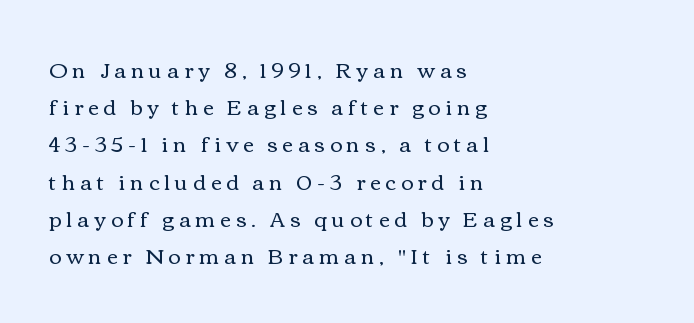
The image shows 21 px text type, upright; set left-aligned, line spacing 1.77x, unusually wide letter spacing (+0.24 em), not underlined.
